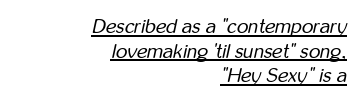
{"italic": "yes", "lean": "right", "slant_degrees": 12, "bold": "no", "underline": "yes", "align": "right", "line_spacing_ratio": 1.23, "letter_spacing": "normal", "letter_spacing_em": 0.0, "glyph_px": 20}
